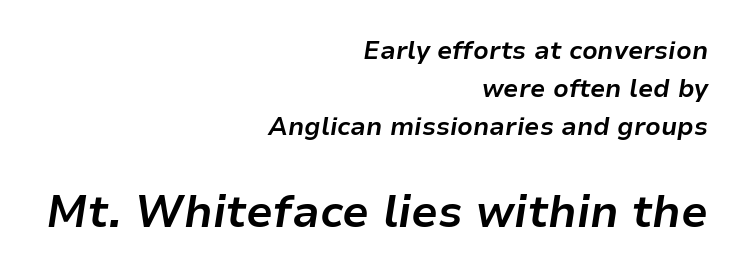
Note the varied advance widths — an 'i' is clearly narrower than an 'm'. The typesetting leans heavy: a genuine bold. Vertically, the passage feels balanced, rows spaced as you'd expect. Italic? Definitely — the glyphs are oblique. The typesetter chose a ragged-left arrangement here. Standard letterfit; no display-style spreading of the glyphs.
